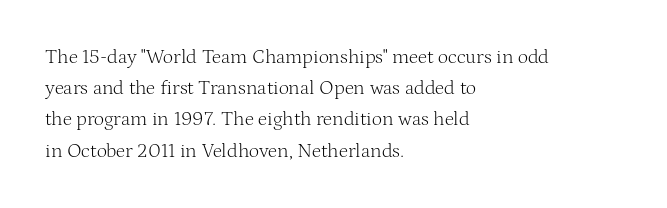
Q: Is the text bold? A: No.
Q: Is the text italic (slanted)? A: No, it is upright.
Q: Is the text underlined? A: No.
Q: How is the paragraph aligned? A: Left-aligned.
Q: Is the spacing between letters normal or unusually wide? A: Normal.
Q: Is the spacing between lines tight, normal or loose? A: Normal.
